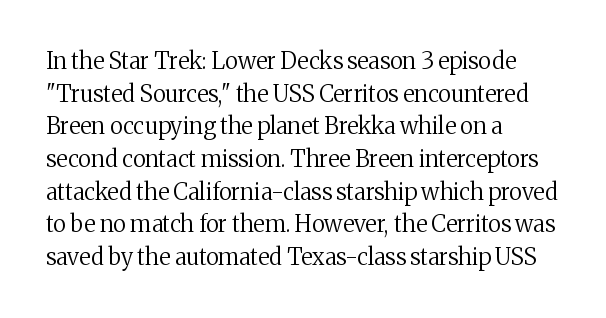
Q: Is the text bold? A: No.
Q: Is the text italic (slanted)? A: No, it is upright.
Q: Is the text underlined? A: No.
Q: How is the paragraph aligned? A: Left-aligned.
Q: Is the spacing between letters normal or unusually wide? A: Normal.
Q: Is the spacing between lines tight, normal or loose? A: Normal.
